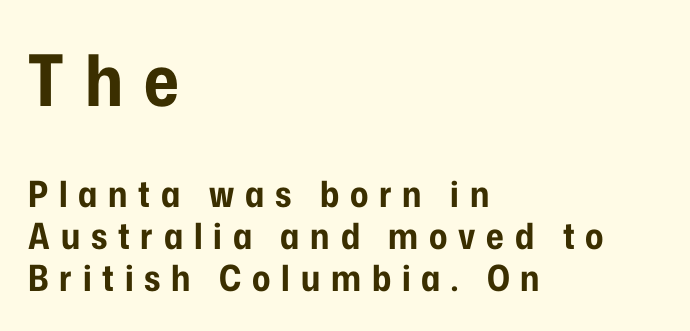
The image shows 71 px bold, condensed sans-serif type, upright; set left-aligned, line spacing 1.16x, unusually wide letter spacing (+0.3 em), not underlined; the first (top) block is 1.97x larger; low stroke contrast and a medium x-height.
